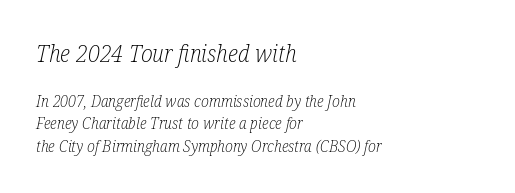
The image shows 24 px text type, italic (leaning right); set left-aligned, normal line spacing (1.4x), normal letter spacing, not underlined; the first (top) block is 1.5x larger.
